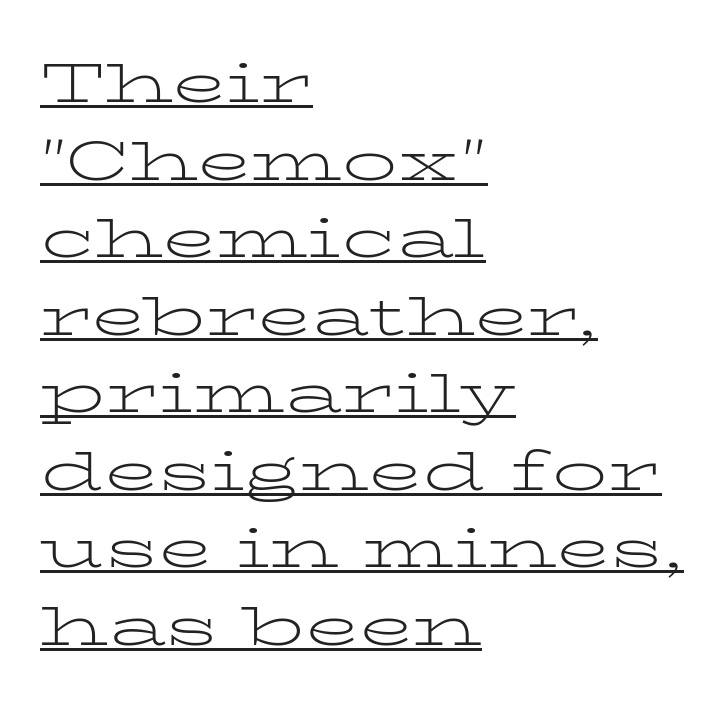
The image shows 55 px light, wide serif type, upright; set left-aligned, normal line spacing (1.41x), normal letter spacing, underlined; low stroke contrast and a medium x-height.
